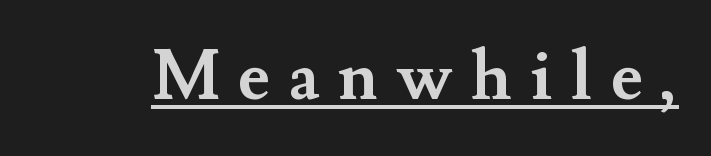
This rendering features underlined lettering. Inter-character spacing is expanded well beyond the font's built-in metrics. Ascenders rise straight up at ninety degrees. Each glyph is drawn with heavy, bold strokes. The rendering uses natural spacing where letterforms have individual widths. To sum up the face: it has serifs.
